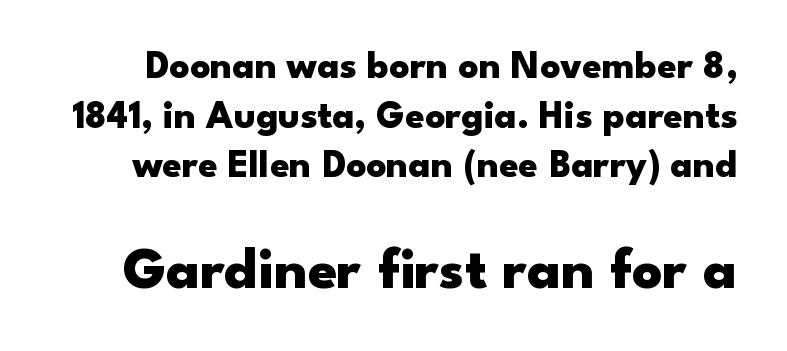
The image shows 59 px heavy, wide sans-serif type, upright; set normal line spacing (1.27x), normal letter spacing, not underlined; the second (bottom) block is 1.51x larger; low stroke contrast and a small x-height.
